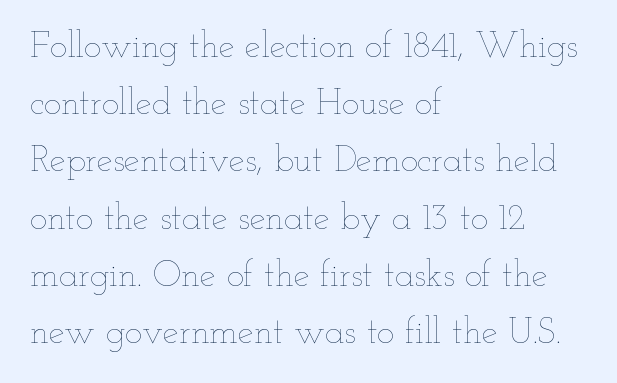
Q: Is the text bold? A: No.
Q: Is the text italic (slanted)? A: No, it is upright.
Q: Is the text underlined? A: No.
Q: How is the paragraph aligned? A: Left-aligned.
Q: Is the spacing between letters normal or unusually wide? A: Normal.
Q: Is the spacing between lines tight, normal or loose? A: Normal.
Q: Width (condensed, normal, or wide)? A: Wide.
Q: Stroke contrast? A: Low.
Q: x-height? A: Small.
Q: Monospaced? A: No.
